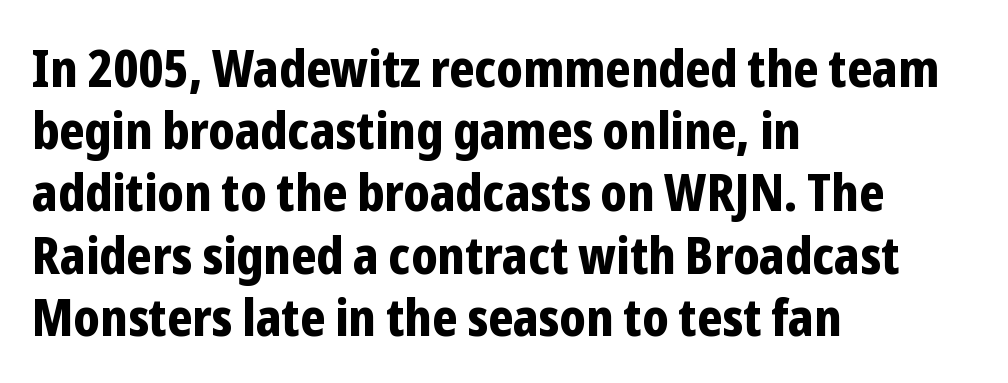
The image shows 51 px bold, condensed sans-serif type, upright; set left-aligned, line spacing 1.22x, normal letter spacing, not underlined; low stroke contrast and a medium x-height.
